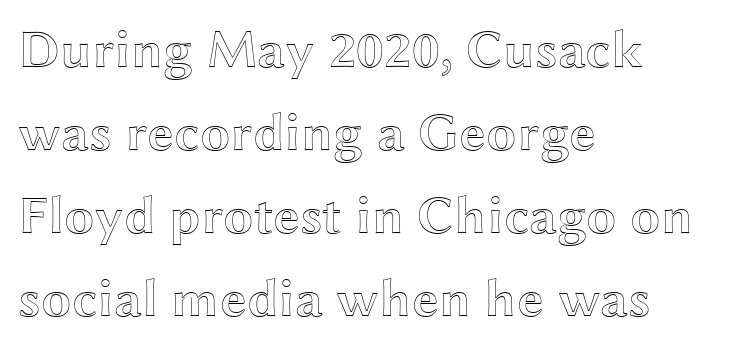
{"italic": "no", "width": "wide", "x_height": "medium", "monospaced": "no", "underline": "no", "align": "left", "line_spacing": "normal", "line_spacing_ratio": 1.54, "letter_spacing": "normal", "letter_spacing_em": 0.0, "glyph_px": 54}
